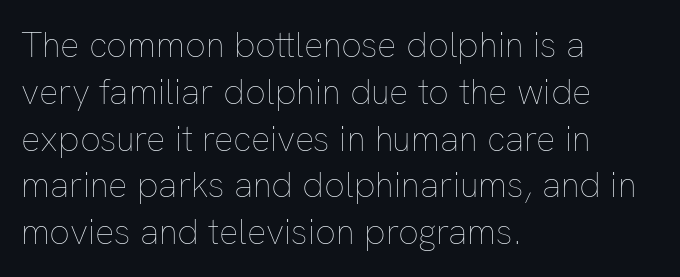
Q: Is the text bold? A: No.
Q: Is the text italic (slanted)? A: No, it is upright.
Q: Is the text underlined? A: No.
Q: How is the paragraph aligned? A: Left-aligned.
Q: Is the spacing between letters normal or unusually wide? A: Normal.
Q: Is the spacing between lines tight, normal or loose? A: Normal.
Q: Width (condensed, normal, or wide)? A: Normal.
Q: Stroke contrast? A: Low.
Q: x-height? A: Medium.
Q: Monospaced? A: No.
